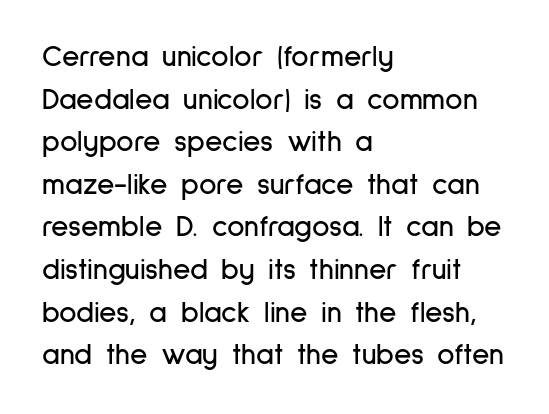
The image shows 30 px condensed sans-serif type, upright; set left-aligned, normal line spacing (1.42x), normal letter spacing, not underlined; low stroke contrast and a medium x-height.
